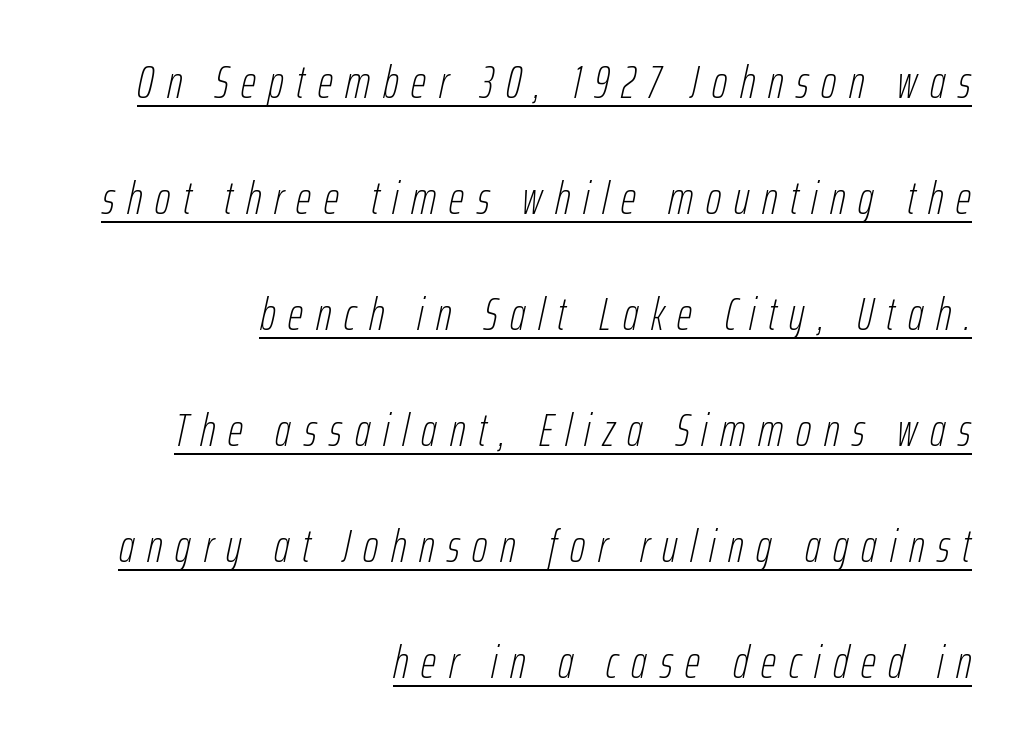
The image shows 47 px thin, condensed type, italic (leaning right); set right-aligned, loose line spacing (2.47x), unusually wide letter spacing (+0.27 em), underlined; low stroke contrast and a medium x-height.
